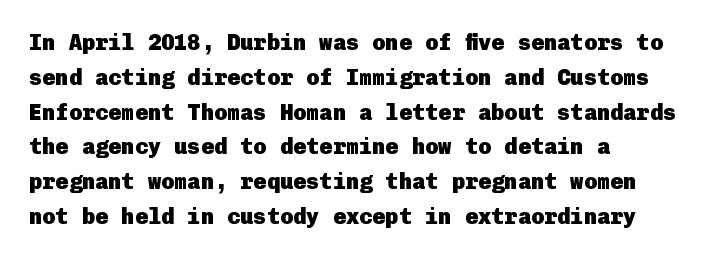
{"italic": "no", "bold": "yes", "underline": "no", "align": "left", "line_spacing": "normal", "line_spacing_ratio": 1.58, "letter_spacing": "normal", "letter_spacing_em": 0.0, "glyph_px": 22}
